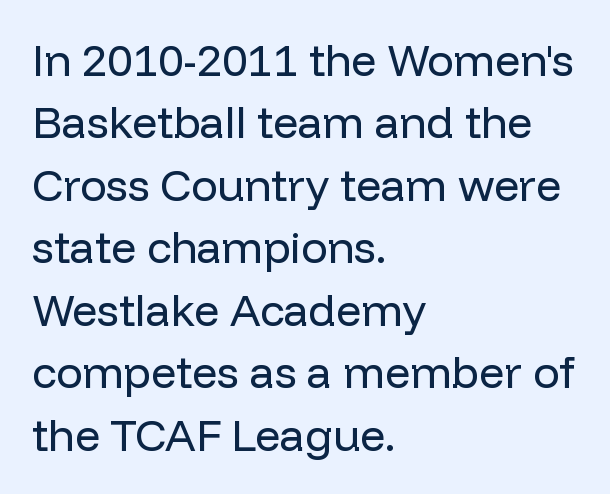
Varying glyph widths throughout — classic text-font behaviour. The ragged edge is on the right, which tells us the setting is flush left. Bold? No — there's no thickening of the strokes. The foot of each line stays bare and open.
